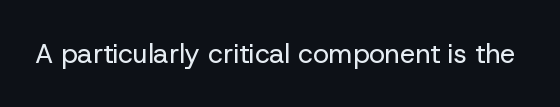
Q: Is the text bold? A: No.
Q: Is the text italic (slanted)? A: No, it is upright.
Q: Is the text underlined? A: No.
Q: Is the spacing between letters normal or unusually wide? A: Normal.
